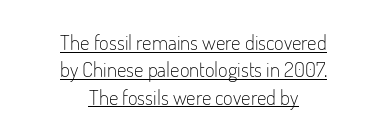
{"italic": "no", "bold": "no", "underline": "yes", "align": "center", "line_spacing": "normal", "line_spacing_ratio": 1.3, "letter_spacing": "normal", "letter_spacing_em": 0.0, "glyph_px": 21}
